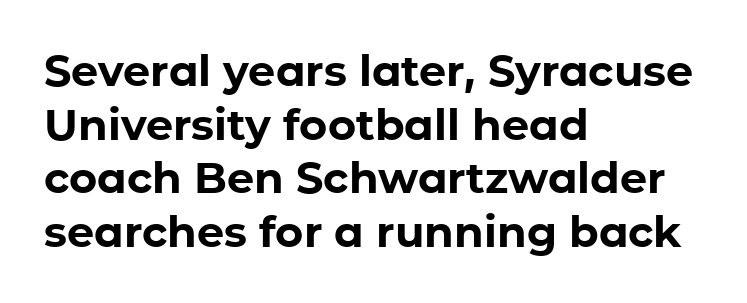
The image shows 43 px bold sans-serif type, upright; set left-aligned, normal line spacing (1.25x), normal letter spacing, not underlined; low stroke contrast and a medium x-height.
